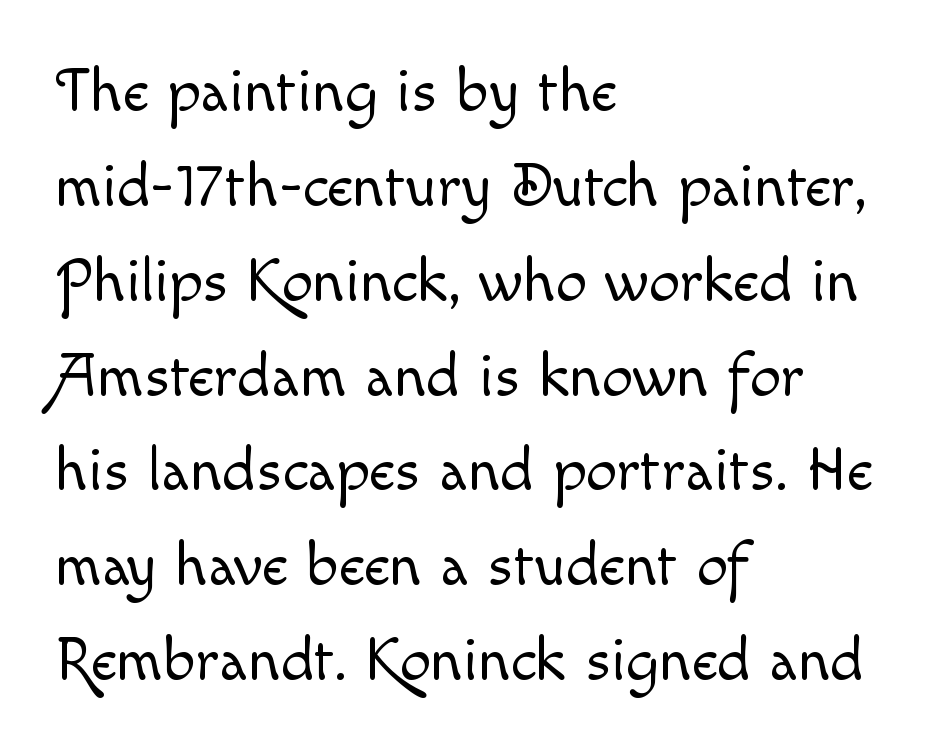
Weight: in the light-to-regular range. These lines are rendered in a variable-pitch font. Any mark beneath the type? The region is blank. These lines sit exactly where default settings would place them.
